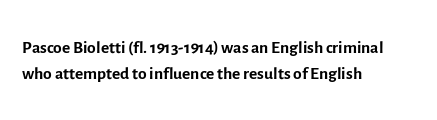
Tightly led — the rows are bunched. This sample uses an upright cut, with every glyph sitting square on the baseline. Alignment: flush left. Nothing heavy about these letters — not bold at all. Words float on clear page, feet unadorned.
